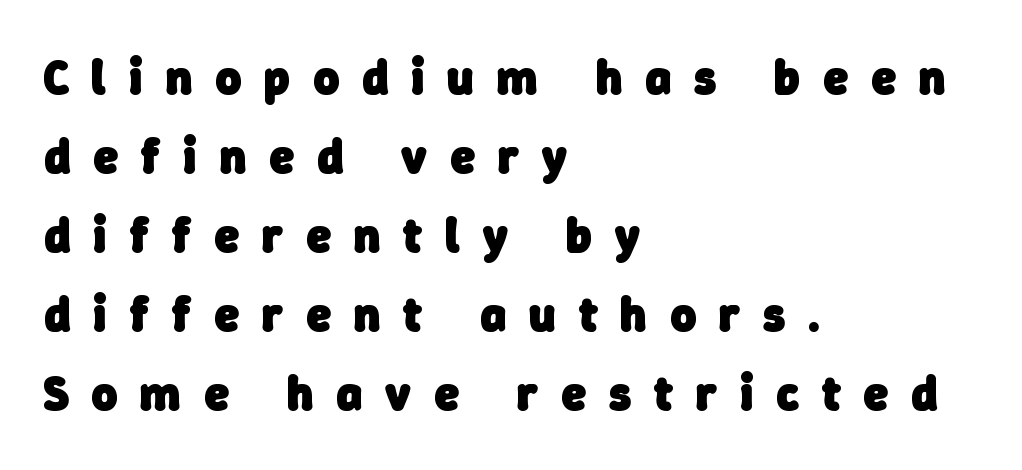
{"serif": "no", "bold": "yes", "weight": "heavy", "width": "normal", "stroke_contrast": "low", "x_height": "medium", "monospaced": "no", "underline": "no", "align": "left", "line_spacing": "normal", "line_spacing_ratio": 1.61, "letter_spacing": "wide", "letter_spacing_em": 0.47, "glyph_px": 49}
